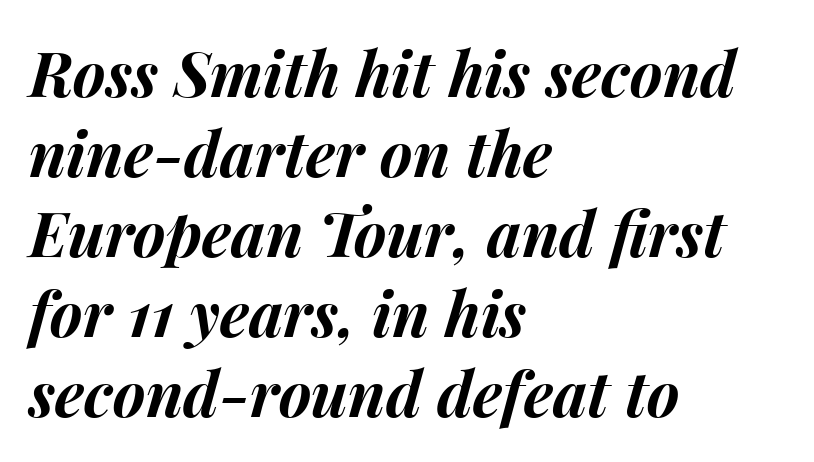
Tracking here is standard; glyphs follow each other at the usual distance. Rendered with sloped, italic letterforms. A normal amount of white space separates one row of letters from the next. Every letter is thick-stroked: bold, no question.
